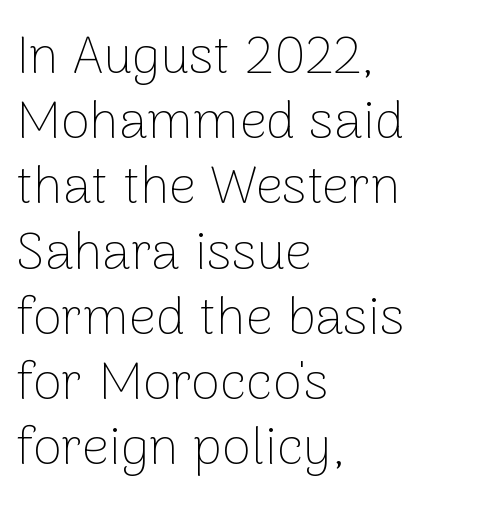
The image shows 53 px thin sans-serif type, upright; set left-aligned, line spacing 1.23x, normal letter spacing, not underlined; low stroke contrast and a medium x-height.
